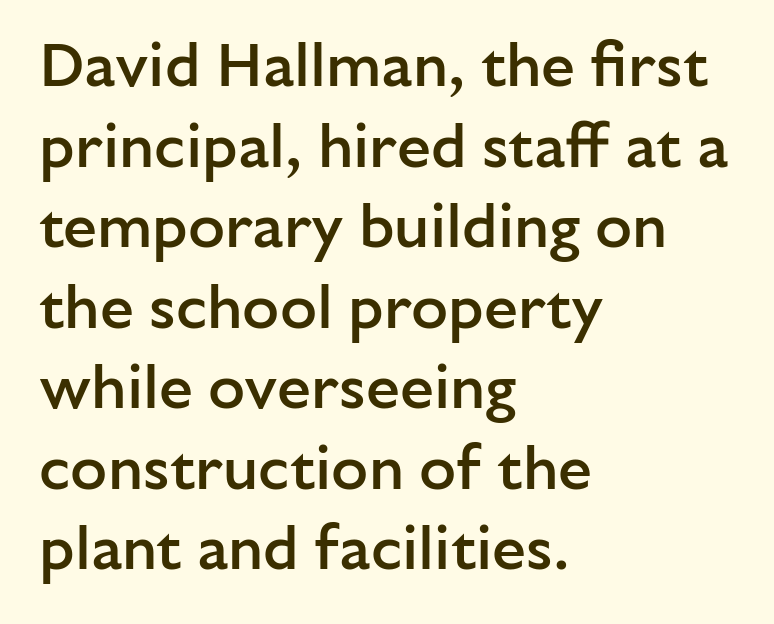
I'd describe the lettering as semibold — firm but not a full bold. Glyph-to-glyph distance matches everyday printed text. Observe the absence of serifs on each vertical stroke in this sample. The lines are quadded left. Spacing verdict: proportional, widths tailored to each character.
